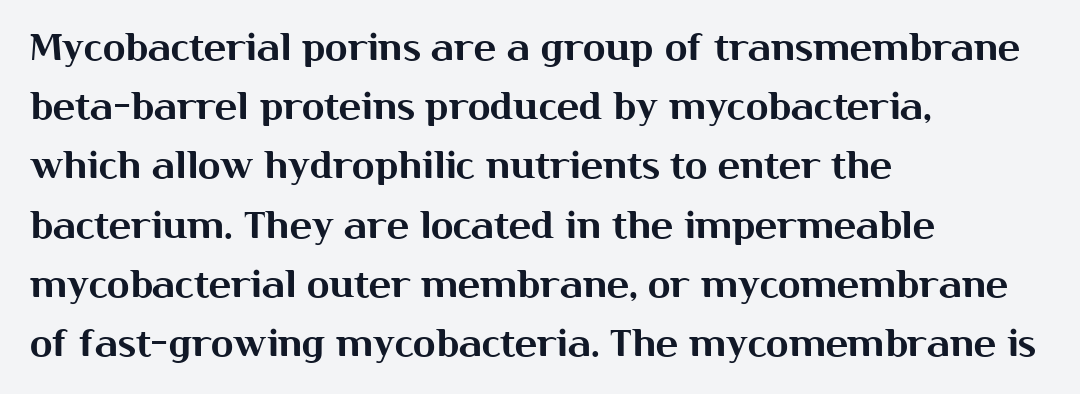
{"serif": "no", "italic": "no", "width": "normal", "stroke_contrast": "medium", "x_height": "medium", "monospaced": "no", "underline": "no", "align": "left", "line_spacing": "normal", "line_spacing_ratio": 1.6, "letter_spacing": "normal", "letter_spacing_em": 0.0, "glyph_px": 37}
